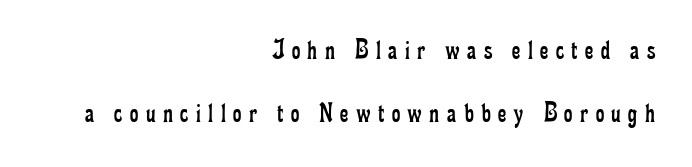
{"serif": "yes", "italic": "no", "bold": "no", "weight": "regular", "width": "condensed", "stroke_contrast": "low", "x_height": "small", "monospaced": "no", "underline": "no", "align": "right", "line_spacing": "loose", "line_spacing_ratio": 2.17, "letter_spacing": "wide", "letter_spacing_em": 0.26, "glyph_px": 29}
